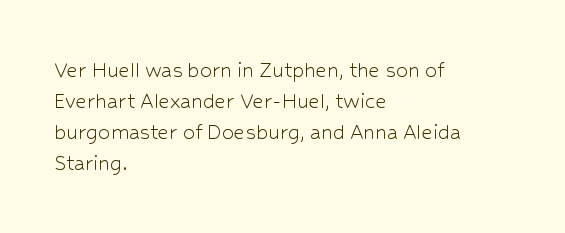
{"italic": "no", "bold": "no", "underline": "no", "align": "left", "line_spacing": "normal", "line_spacing_ratio": 1.29, "letter_spacing": "normal", "letter_spacing_em": 0.0, "glyph_px": 24}
